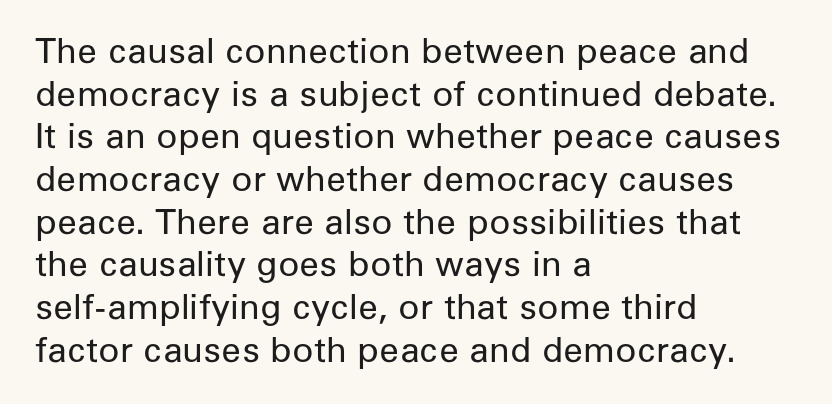
{"serif": "no", "italic": "no", "bold": "no", "weight": "regular", "width": "normal", "stroke_contrast": "low", "x_height": "medium", "monospaced": "no", "underline": "no", "align": "left", "line_spacing_ratio": 1.22, "letter_spacing": "normal", "letter_spacing_em": 0.0, "glyph_px": 35}
